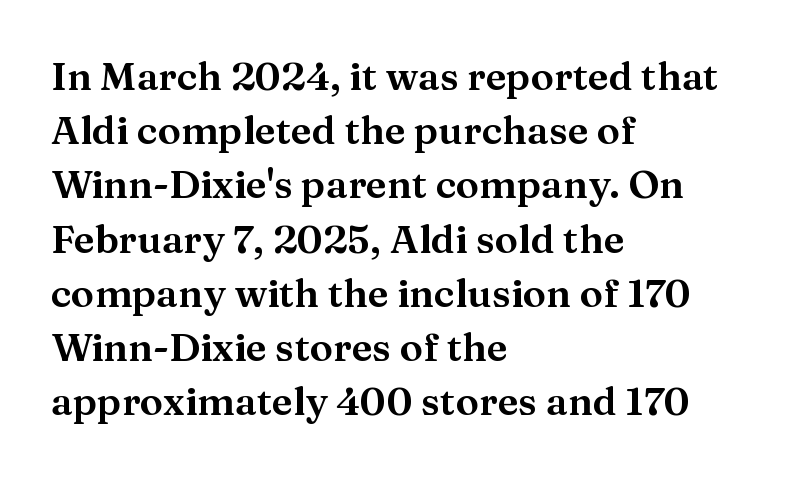
Q: Is the text italic (slanted)? A: No, it is upright.
Q: Is the typeface a serif or a sans-serif typeface? A: Serif.
Q: Is the text underlined? A: No.
Q: How is the paragraph aligned? A: Left-aligned.
Q: Is the spacing between letters normal or unusually wide? A: Normal.
Q: Is the spacing between lines tight, normal or loose? A: Normal.
Q: Width (condensed, normal, or wide)? A: Normal.
Q: Stroke contrast? A: Medium.
Q: x-height? A: Medium.
Q: Monospaced? A: No.
